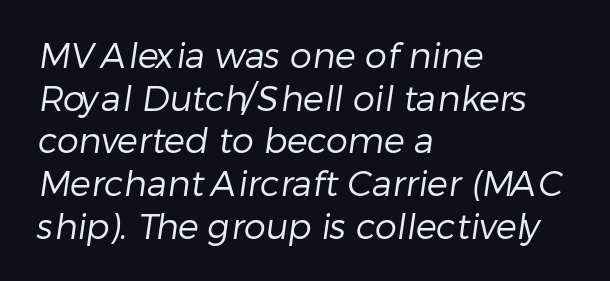
Descenders hang freely into open space. Observe the ordinary spacing: letters are neighbours, not strangers. Is the block centered? No — it sits flush against the left margin. Letterform terminals end flat and unadorned throughout the passage.
